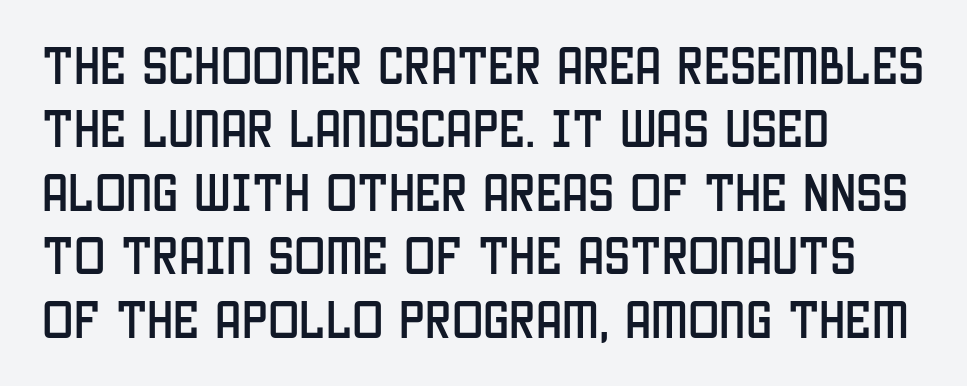
Q: Is the text italic (slanted)? A: No, it is upright.
Q: Is the typeface a serif or a sans-serif typeface? A: Sans-serif.
Q: Is the text underlined? A: No.
Q: How is the paragraph aligned? A: Left-aligned.
Q: Is the spacing between letters normal or unusually wide? A: Normal.
Q: Is the spacing between lines tight, normal or loose? A: Normal.
Q: Width (condensed, normal, or wide)? A: Condensed.
Q: Stroke contrast? A: Low.
Q: x-height? A: Large.
Q: Monospaced? A: No.
